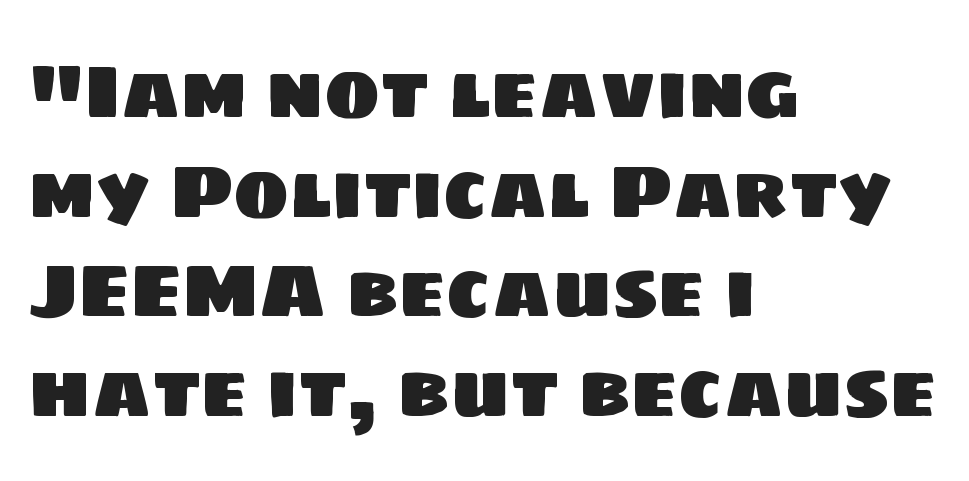
The image shows 75 px sans-serif type; set left-aligned, normal line spacing (1.33x), normal letter spacing, not underlined; low stroke contrast and a large x-height.
